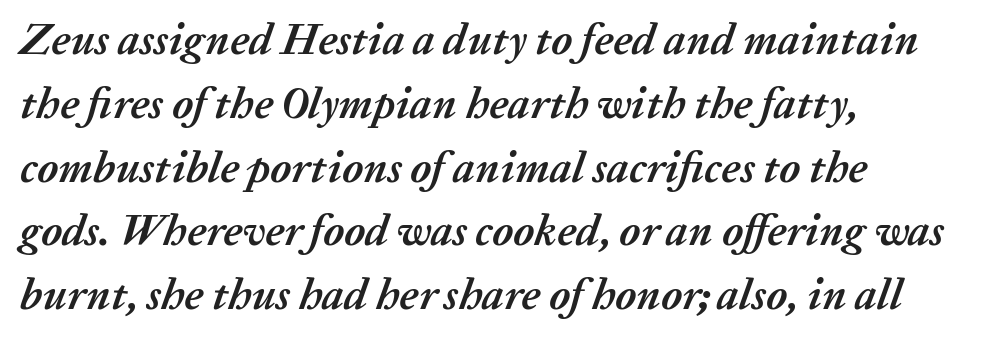
The paragraph shown leans on its left margin. Set as a true bold cut, around the 700 mark. The font's italic variant was chosen for this text. Evenly set lines give the paragraph a standard silhouette. Check under the words: just untouched page. You could call the tracking neutral — neither tight nor loose.
